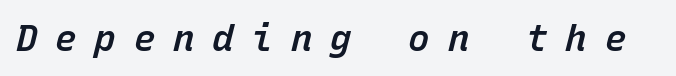
Look at the tracking — it's clearly loosened, letters drifting apart. You can tell it's italic because the verticals aren't actually vertical. Look at the stroke-to-counter ratio: somewhat heavy, a semibold. You could count columns in this text — the font is strictly monospaced. The glyphs are unaccompanied by any horizontal stroke below them.
